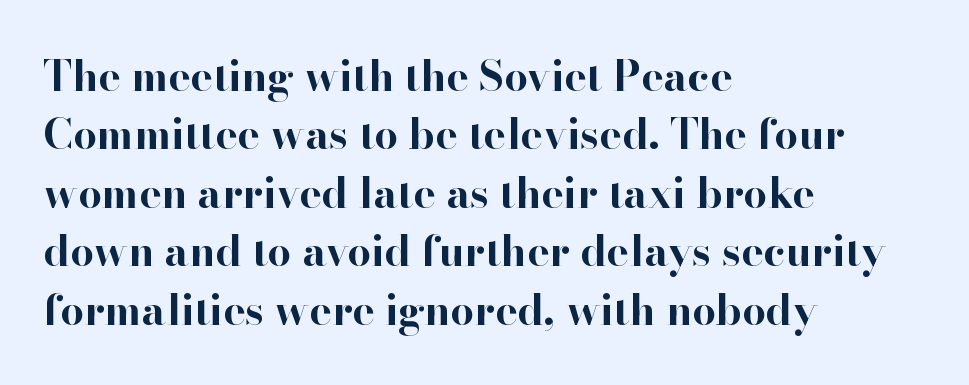
The image shows 42 px bold serif type, upright; set left-aligned, normal line spacing (1.39x), normal letter spacing, not underlined; high stroke contrast and a small x-height.
